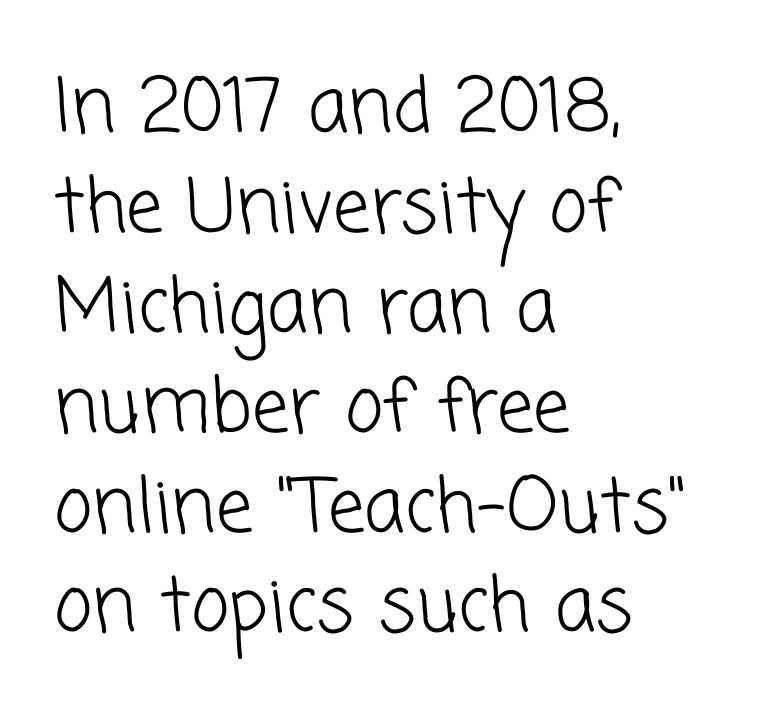
{"serif": "no", "bold": "no", "weight": "light", "width": "normal", "stroke_contrast": "low", "x_height": "medium", "monospaced": "no", "underline": "no", "align": "left", "line_spacing": "normal", "line_spacing_ratio": 1.35, "letter_spacing": "normal", "letter_spacing_em": 0.0, "glyph_px": 74}
